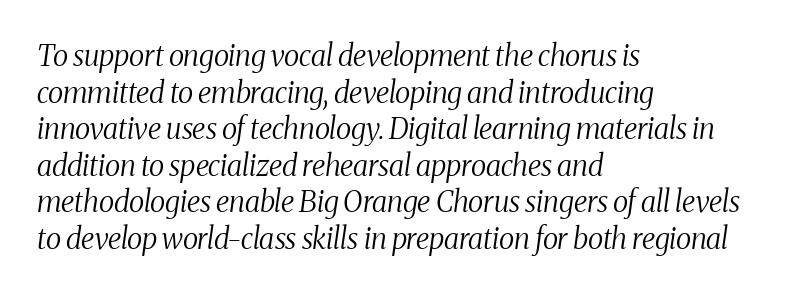
The image shows 29 px regular-weight, condensed serif type, italic (leaning right); set left-aligned, normal line spacing (1.26x), normal letter spacing, not underlined; medium stroke contrast and a medium x-height.
